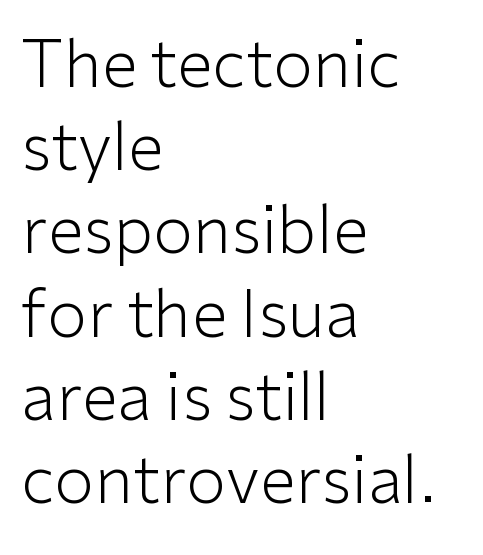
The image shows 65 px light sans-serif type, upright; set left-aligned, normal line spacing (1.28x), normal letter spacing, not underlined; low stroke contrast and a medium x-height.
